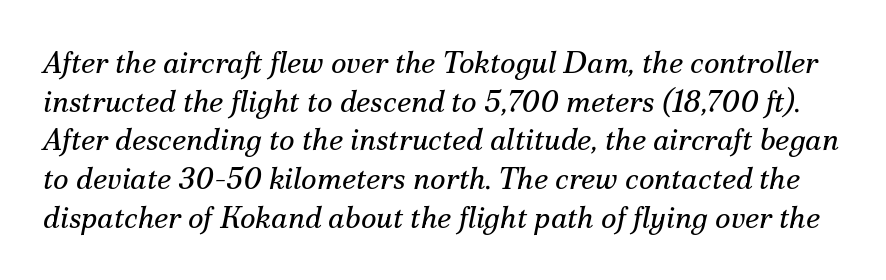
The image shows 30 px regular-weight serif type, italic (leaning right); set normal line spacing (1.29x), normal letter spacing, not underlined; medium stroke contrast and a small x-height.
